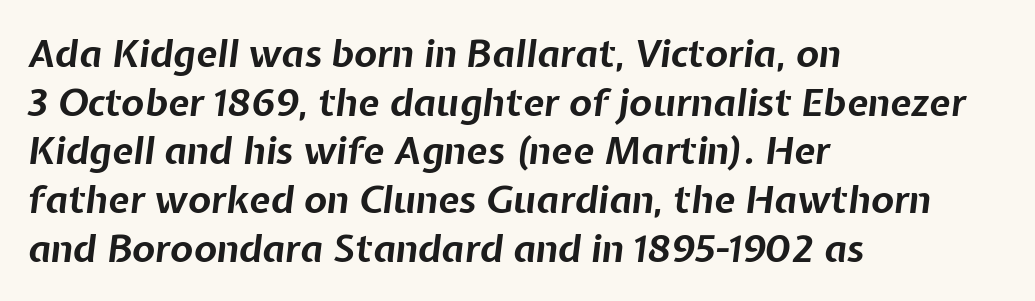
Interline gaps are of average width in this sample. The ragged edge is on the right, which tells us the setting is flush left. Descenders hang freely into open space. This rendering leaves character spacing at its baseline value. Emphasis by weight is at full strength: bold.
